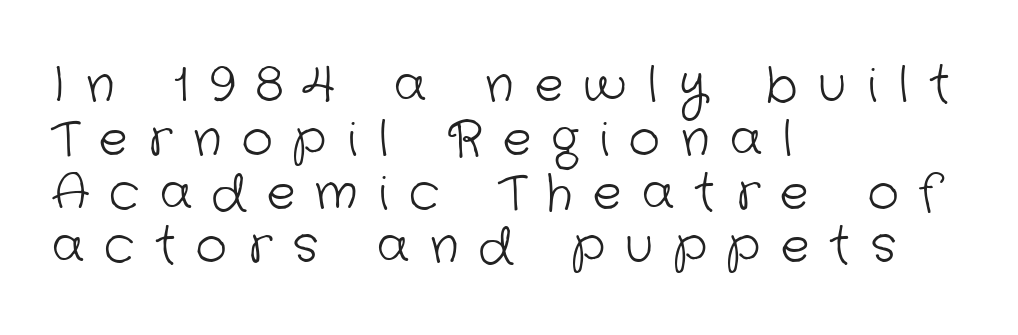
Q: Is the text bold? A: No.
Q: Is the typeface a serif or a sans-serif typeface? A: Sans-serif.
Q: Is the text underlined? A: No.
Q: How is the paragraph aligned? A: Left-aligned.
Q: Is the spacing between letters normal or unusually wide? A: Unusually wide.
Q: Is the spacing between lines tight, normal or loose? A: Tight.
Q: Width (condensed, normal, or wide)? A: Normal.
Q: Stroke contrast? A: Low.
Q: x-height? A: Medium.
Q: Monospaced? A: No.
